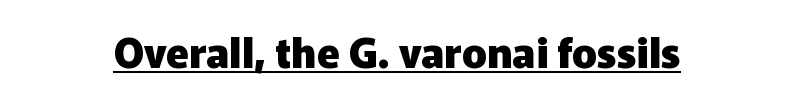
Q: Is the text bold? A: Yes.
Q: Is the text italic (slanted)? A: No, it is upright.
Q: Is the typeface a serif or a sans-serif typeface? A: Sans-serif.
Q: Is the text underlined? A: Yes.
Q: Is the spacing between letters normal or unusually wide? A: Normal.
Q: Width (condensed, normal, or wide)? A: Normal.
Q: Stroke contrast? A: Low.
Q: x-height? A: Medium.
Q: Monospaced? A: No.
